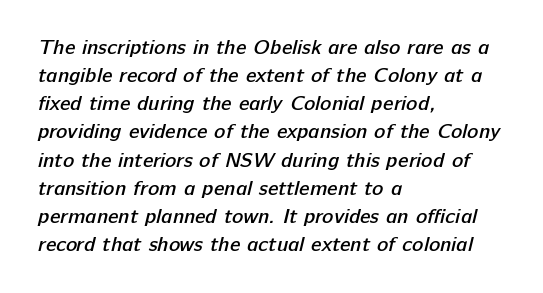
The image shows 21 px text type; set left-aligned, normal line spacing (1.34x), normal letter spacing, not underlined.
